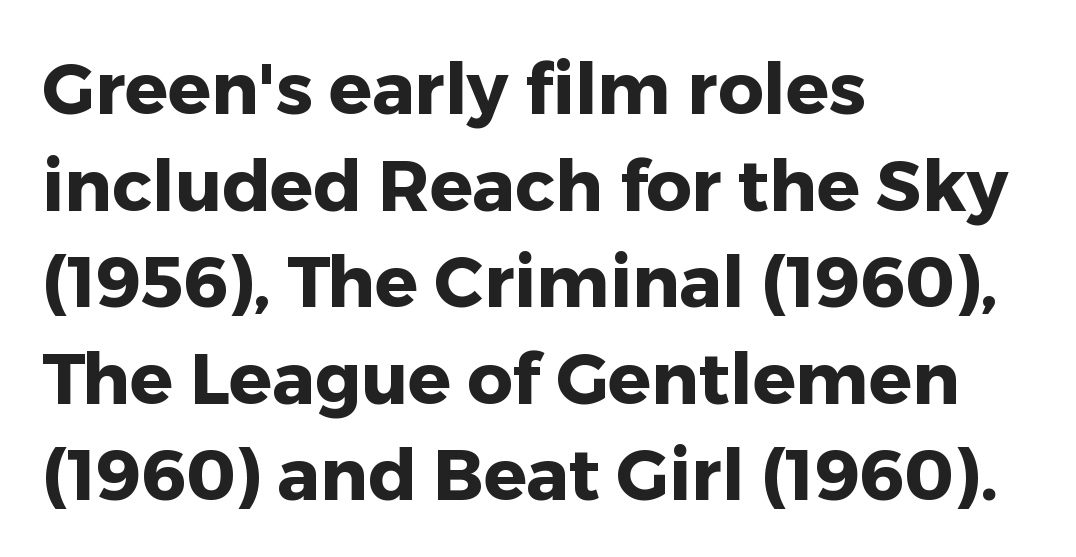
Q: Is the text bold? A: Yes.
Q: Is the text italic (slanted)? A: No, it is upright.
Q: Is the typeface a serif or a sans-serif typeface? A: Sans-serif.
Q: Is the text underlined? A: No.
Q: How is the paragraph aligned? A: Left-aligned.
Q: Is the spacing between letters normal or unusually wide? A: Normal.
Q: Is the spacing between lines tight, normal or loose? A: Normal.
Q: Width (condensed, normal, or wide)? A: Normal.
Q: Stroke contrast? A: Low.
Q: x-height? A: Medium.
Q: Monospaced? A: No.
